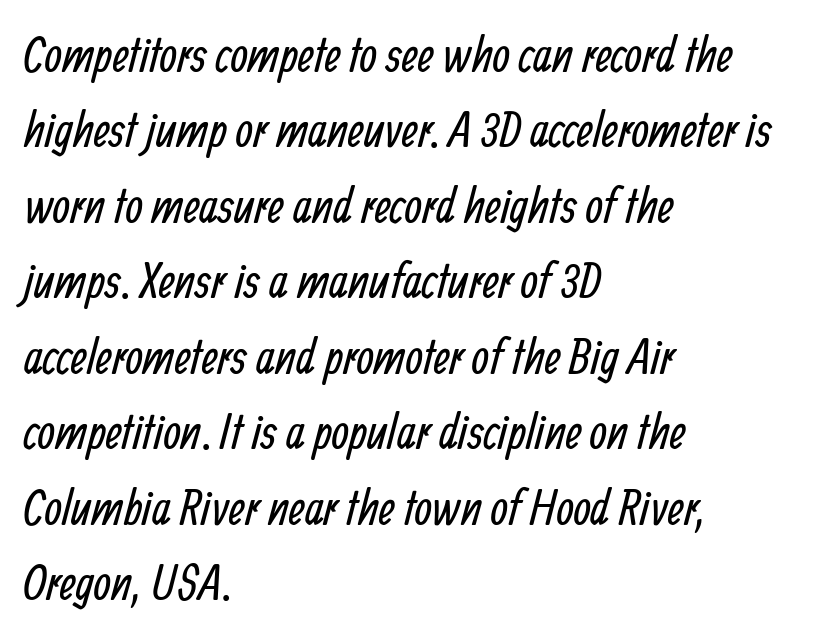
Honestly, the row spacing looks completely unremarkable. Each letter keeps its own natural width here, so spacing adapts to shape. This rendering features lettering with no underline. Serifs: no, the terminals of the letterforms are clean. The typesetting does not lean heavy: it is not bold. The typesetter chose a ragged-right arrangement here.
